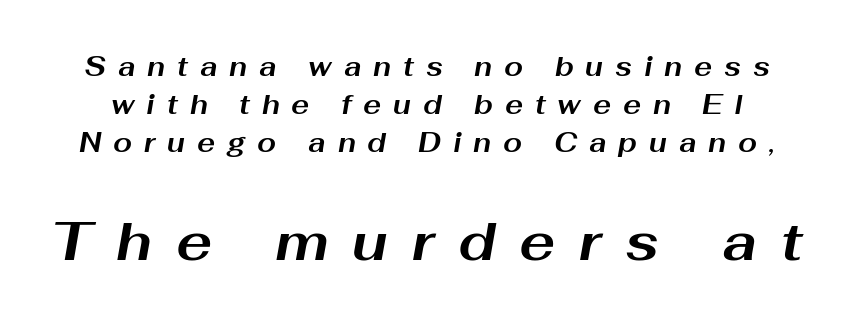
The image shows 54 px bold, wide type, italic (leaning right); set normal line spacing (1.4x), unusually wide letter spacing (+0.44 em), not underlined; the second (bottom) block is 2.0x larger; medium stroke contrast and a medium x-height.
